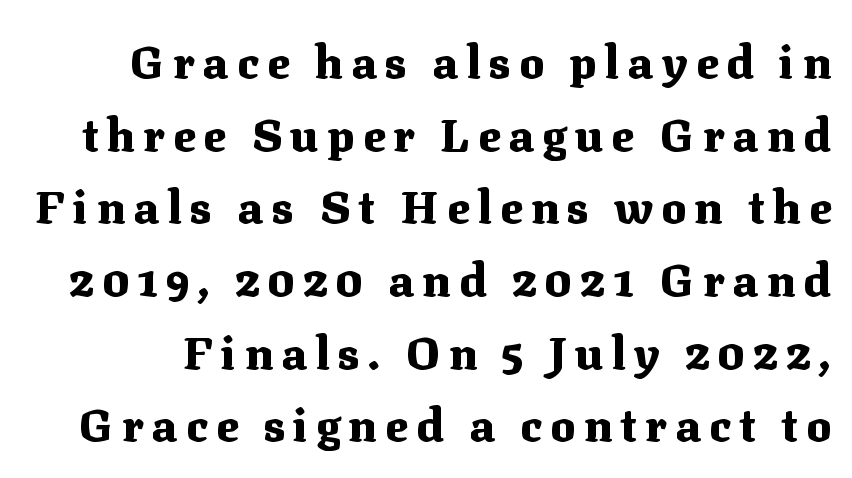
The sample has been set heavy, in full bold. This rendering features lettering with no underline. The face used here is seriffed, in the tradition of book romans. The letters stand upright; this is a roman face. Leading matches the norm, producing a regular column. Spacing verdict: proportional, widths tailored to each character.
